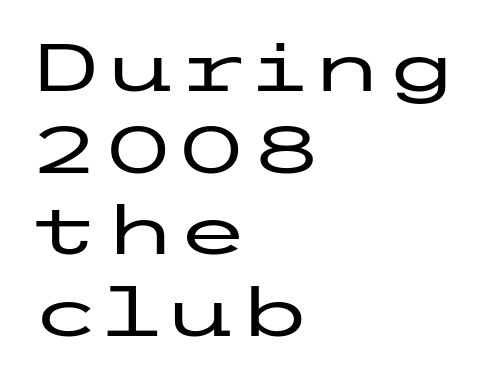
Q: Is the text italic (slanted)? A: No, it is upright.
Q: Is the typeface a serif or a sans-serif typeface? A: Sans-serif.
Q: Is the text underlined? A: No.
Q: How is the paragraph aligned? A: Left-aligned.
Q: Is the spacing between letters normal or unusually wide? A: Normal.
Q: Width (condensed, normal, or wide)? A: Wide.
Q: Stroke contrast? A: Low.
Q: x-height? A: Medium.
